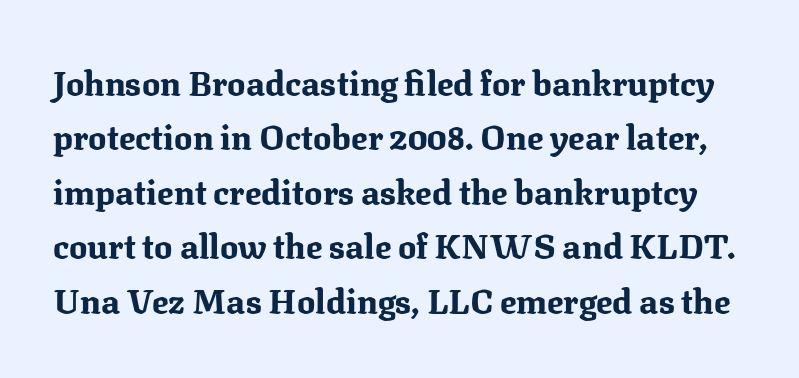
{"serif": "yes", "italic": "no", "bold": "yes", "weight": "bold", "width": "normal", "stroke_contrast": "medium", "x_height": "medium", "monospaced": "no", "underline": "no", "line_spacing": "normal", "line_spacing_ratio": 1.6, "letter_spacing": "normal", "letter_spacing_em": 0.0, "glyph_px": 34}
